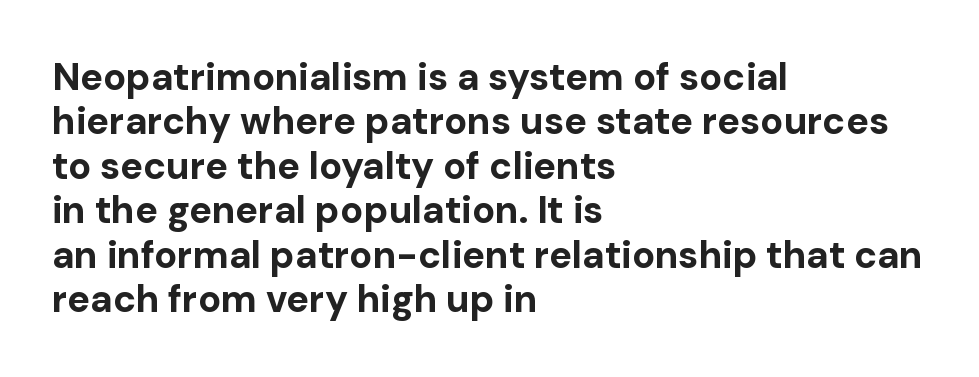
Unmarked baselines from the first word to the last. These lines are rendered in a variable-pitch font. Typesetter's note: full bold, strokes at maximum text heaviness. Observe the ordinary spacing: letters are neighbours, not strangers. If you drew a line through each stem, it would be perfectly vertical. Type style note: lacks serifs.
